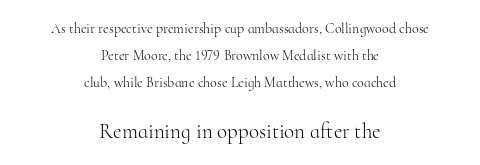
The second block has been scaled up relative to the first. If you folded the block vertically in half, each line would mirror itself in length. Does the leading feel generous? Absolutely, it's lavish. Nothing heavy about these letters — not bold at all. Letters rest on an invisible, unmarked baseline.
